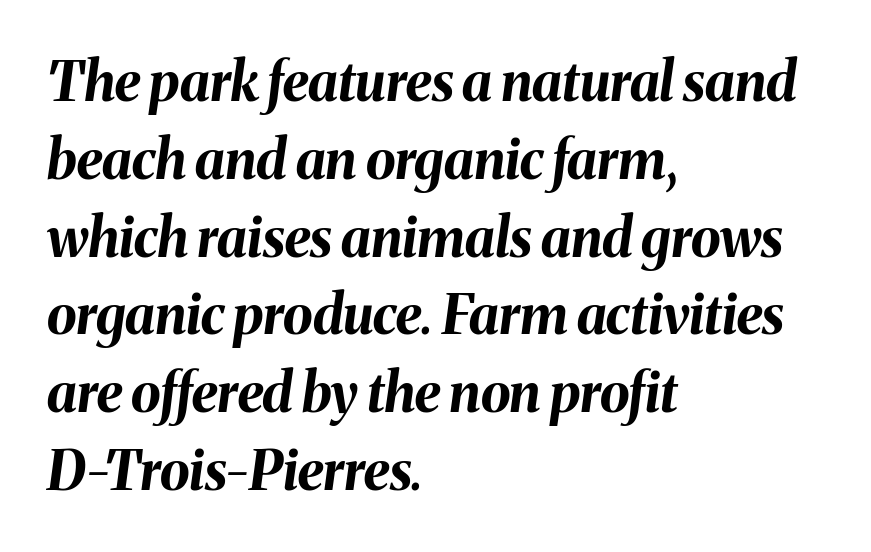
Q: Is the text bold? A: Yes.
Q: Is the text italic (slanted)? A: Yes, it leans right by about 8 degrees.
Q: Is the text underlined? A: No.
Q: How is the paragraph aligned? A: Left-aligned.
Q: Is the spacing between letters normal or unusually wide? A: Normal.
Q: Is the spacing between lines tight, normal or loose? A: Normal.
Q: Width (condensed, normal, or wide)? A: Normal.
Q: Stroke contrast? A: Medium.
Q: x-height? A: Medium.
Q: Monospaced? A: No.
